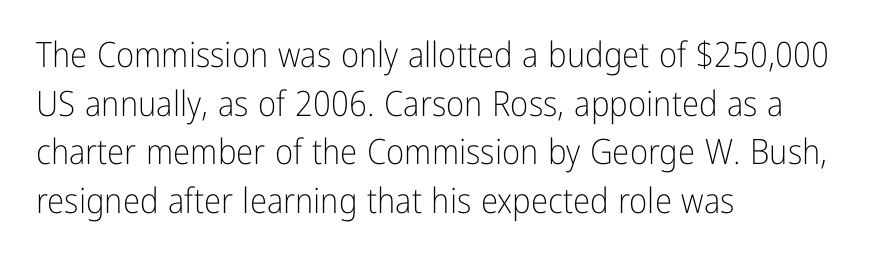
Q: Is the text bold? A: No.
Q: Is the text italic (slanted)? A: No, it is upright.
Q: Is the typeface a serif or a sans-serif typeface? A: Sans-serif.
Q: Is the text underlined? A: No.
Q: How is the paragraph aligned? A: Left-aligned.
Q: Is the spacing between letters normal or unusually wide? A: Normal.
Q: Is the spacing between lines tight, normal or loose? A: Normal.
Q: Width (condensed, normal, or wide)? A: Condensed.
Q: Stroke contrast? A: Low.
Q: x-height? A: Medium.
Q: Monospaced? A: No.
